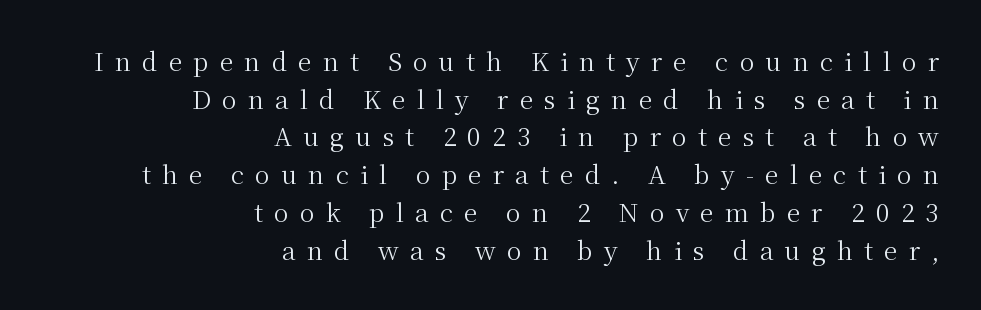
{"italic": "no", "bold": "no", "underline": "no", "align": "right", "line_spacing": "normal", "line_spacing_ratio": 1.51, "letter_spacing": "wide", "letter_spacing_em": 0.44, "glyph_px": 25}
